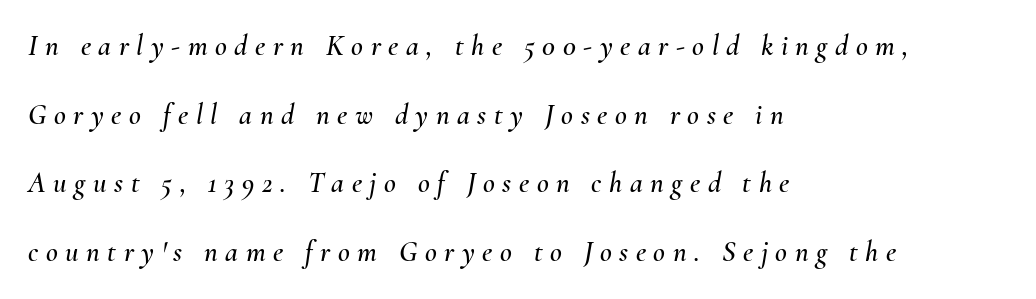
Q: Is the text italic (slanted)? A: Yes, it leans right by about 10 degrees.
Q: Is the text underlined? A: No.
Q: How is the paragraph aligned? A: Left-aligned.
Q: Is the spacing between letters normal or unusually wide? A: Unusually wide.
Q: Is the spacing between lines tight, normal or loose? A: Loose.
Q: Width (condensed, normal, or wide)? A: Normal.
Q: Stroke contrast? A: Medium.
Q: x-height? A: Small.
Q: Monospaced? A: No.
